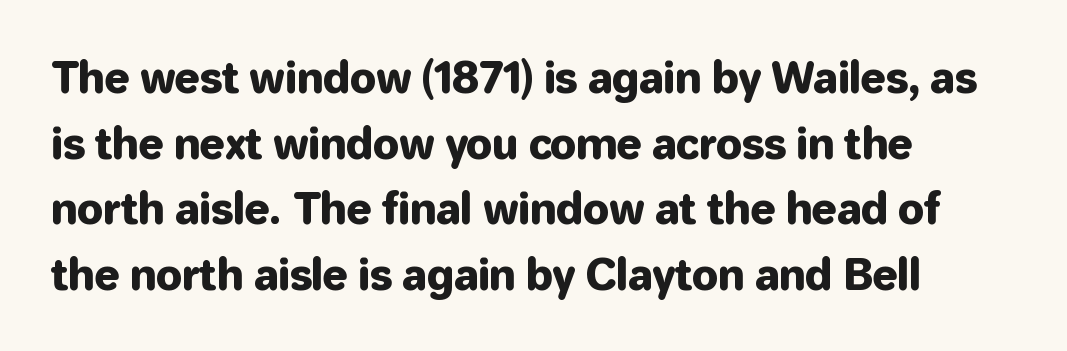
Q: Is the text italic (slanted)? A: No, it is upright.
Q: Is the typeface a serif or a sans-serif typeface? A: Sans-serif.
Q: Is the text underlined? A: No.
Q: How is the paragraph aligned? A: Left-aligned.
Q: Is the spacing between letters normal or unusually wide? A: Normal.
Q: Is the spacing between lines tight, normal or loose? A: Normal.
Q: Width (condensed, normal, or wide)? A: Normal.
Q: Stroke contrast? A: Low.
Q: x-height? A: Medium.
Q: Monospaced? A: No.
